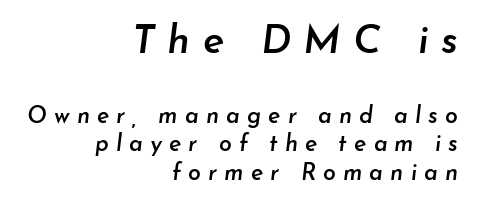
{"italic": "yes", "lean": "right", "slant_degrees": 7, "bold": "semi", "weight": "semibold", "width": "normal", "stroke_contrast": "low", "x_height": "small", "monospaced": "no", "underline": "no", "align": "right", "line_spacing_ratio": 1.24, "letter_spacing": "wide", "letter_spacing_em": 0.31, "larger_block": "first", "size_ratio": 1.74, "glyph_px": 40}
